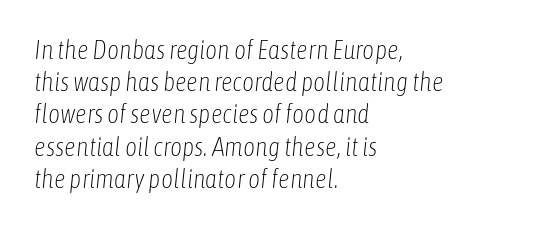
{"italic": "yes", "lean": "right", "slant_degrees": 6, "bold": "no", "underline": "no", "align": "left", "line_spacing_ratio": 1.24, "letter_spacing": "normal", "letter_spacing_em": 0.0, "glyph_px": 26}
